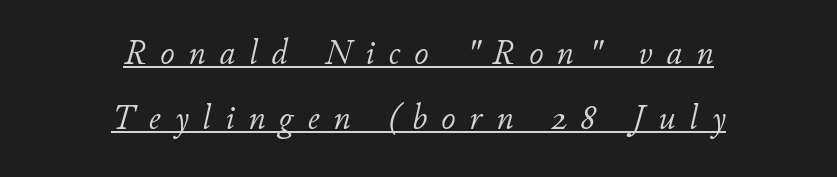
Q: Is the text bold? A: No.
Q: Is the text italic (slanted)? A: Yes, it leans right by about 11 degrees.
Q: Is the text underlined? A: Yes.
Q: How is the paragraph aligned? A: Centered.
Q: Is the spacing between letters normal or unusually wide? A: Unusually wide.
Q: Width (condensed, normal, or wide)? A: Normal.
Q: Stroke contrast? A: Low.
Q: x-height? A: Small.
Q: Monospaced? A: No.
